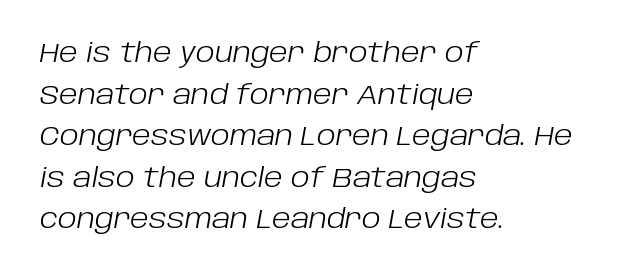
Stems and bowls with no extra thickness — not bold. The setting favours the left margin, as ordinary paragraphs usually do. If you measured baseline to baseline, you'd find a middling distance. This is oblique type, the kind used for emphasis or titles. The baseline area is clear. Words appear dense and cohesive because spacing is normal.
